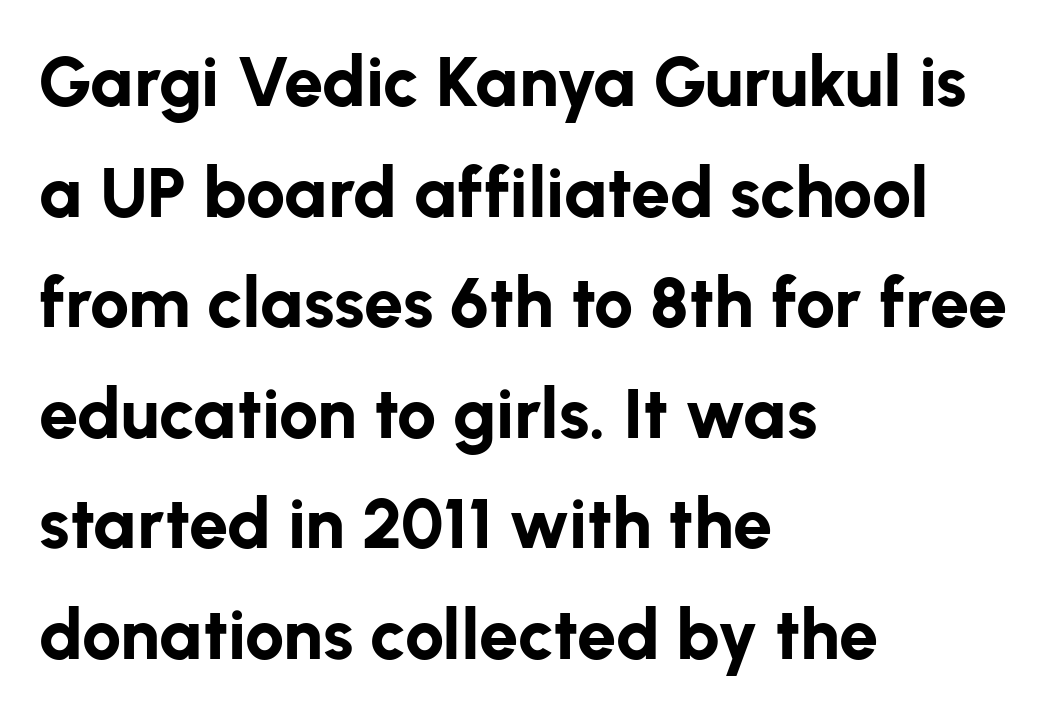
{"serif": "no", "italic": "no", "bold": "yes", "weight": "bold", "width": "normal", "stroke_contrast": "low", "x_height": "medium", "monospaced": "no", "underline": "no", "align": "left", "line_spacing": "normal", "line_spacing_ratio": 1.58, "letter_spacing": "normal", "letter_spacing_em": 0.0, "glyph_px": 70}
